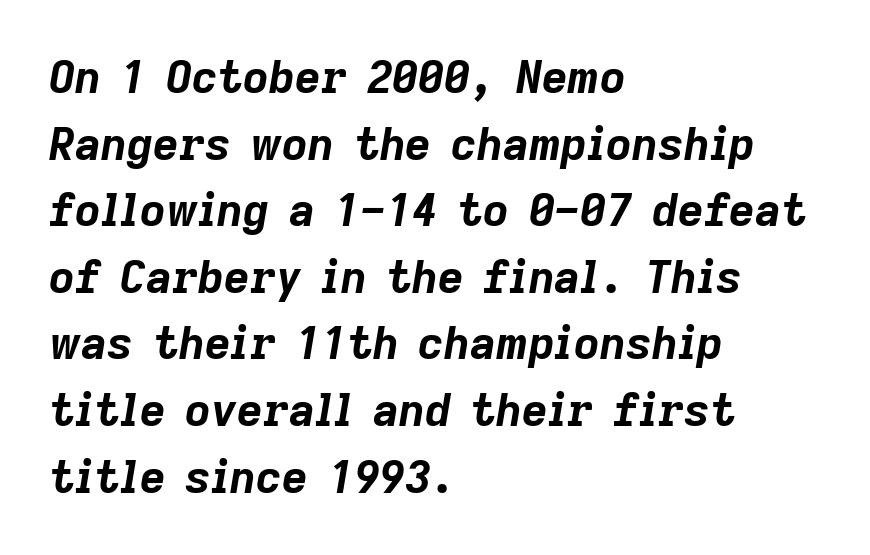
{"italic": "yes", "lean": "right", "slant_degrees": 9, "bold": "yes", "weight": "bold", "width": "normal", "stroke_contrast": "low", "x_height": "medium", "monospaced": "no", "underline": "no", "align": "left", "line_spacing": "normal", "line_spacing_ratio": 1.48, "letter_spacing": "normal", "letter_spacing_em": 0.0, "glyph_px": 45}
